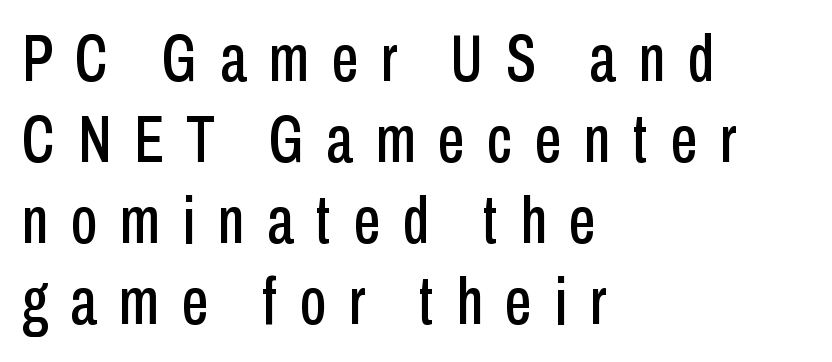
Q: Is the text italic (slanted)? A: No, it is upright.
Q: Is the typeface a serif or a sans-serif typeface? A: Sans-serif.
Q: Is the text underlined? A: No.
Q: How is the paragraph aligned? A: Left-aligned.
Q: Is the spacing between letters normal or unusually wide? A: Unusually wide.
Q: Width (condensed, normal, or wide)? A: Condensed.
Q: Stroke contrast? A: Low.
Q: x-height? A: Medium.
Q: Monospaced? A: No.
